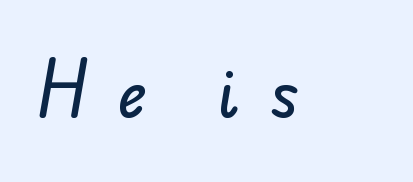
{"serif": "no", "width": "normal", "stroke_contrast": "low", "x_height": "small", "monospaced": "no", "underline": "no", "letter_spacing": "wide", "letter_spacing_em": 0.47, "glyph_px": 65}
